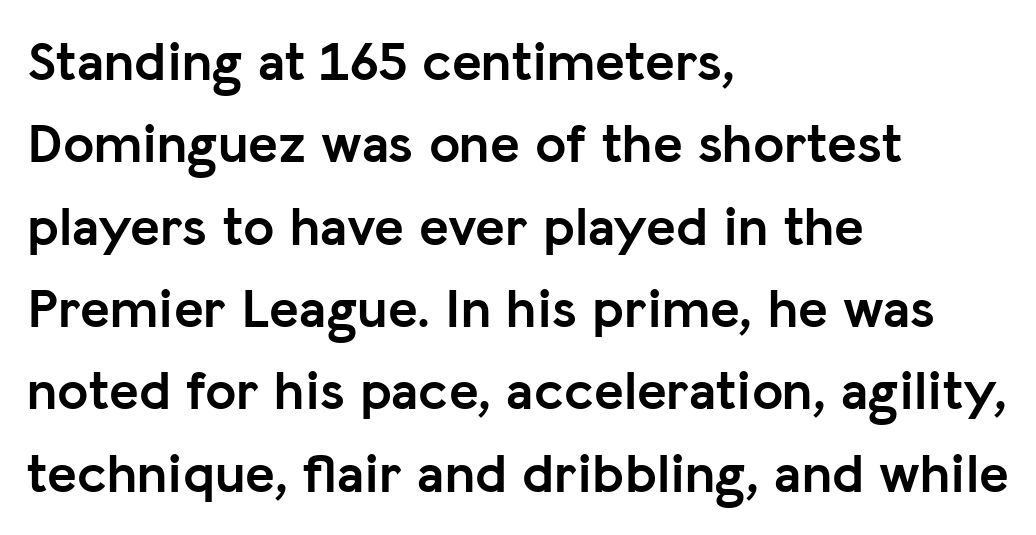
Serif or sans? Sans — the stroke terminals are bare. A clean baseline with only descenders dipping below it. Note the varied advance widths — an 'i' is clearly narrower than an 'm'. These words are printed bold, with thick strokes throughout. This sample keeps an unexceptional amount of space between lines. Each word holds together tightly as a unit, with standard inter-letter gaps.
